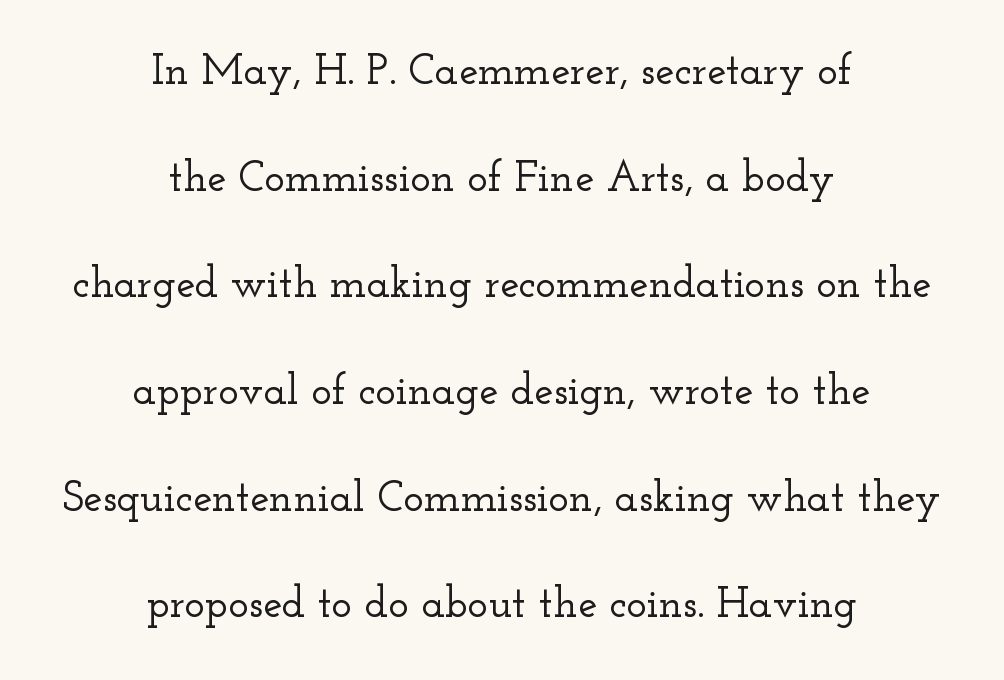
Q: Is the text italic (slanted)? A: No, it is upright.
Q: Is the typeface a serif or a sans-serif typeface? A: Serif.
Q: Is the text underlined? A: No.
Q: How is the paragraph aligned? A: Centered.
Q: Is the spacing between letters normal or unusually wide? A: Normal.
Q: Is the spacing between lines tight, normal or loose? A: Loose.
Q: Width (condensed, normal, or wide)? A: Wide.
Q: Stroke contrast? A: Low.
Q: x-height? A: Small.
Q: Monospaced? A: No.
